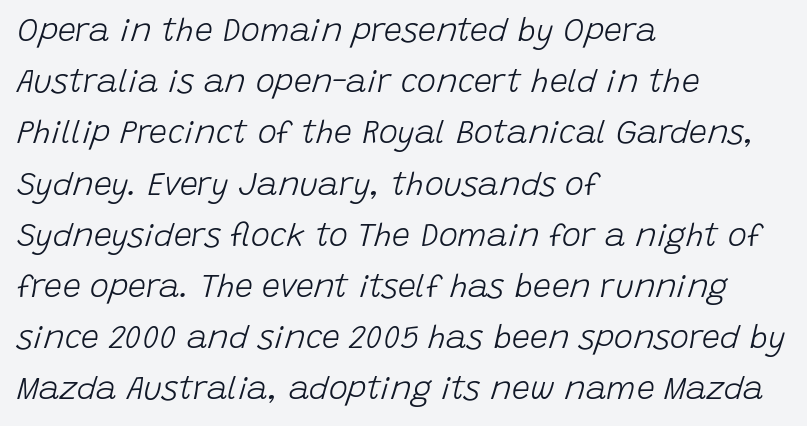
Is this a fixed-width face? No — the glyphs have proportional, varying widths. Baseline-to-baseline distance is the conventional proportion of letter height. The type is set solid horizontally, with unmodified tracking. Stroke thickness stays within the range of a standard reading face or lighter. Tall strokes in this sample are angled rather than plumb.
